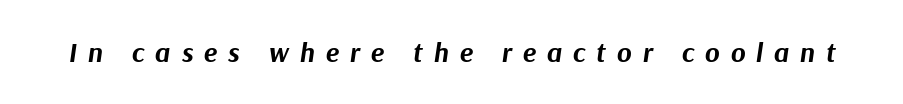
The line texture is sparse and dotted thanks to wide tracking. Heft: maximum for text — a bold. The space beneath each line is pristine and unruled. When letters slant like this, we call the style italic. A typesetter would call this proportional, since set widths differ per character.
